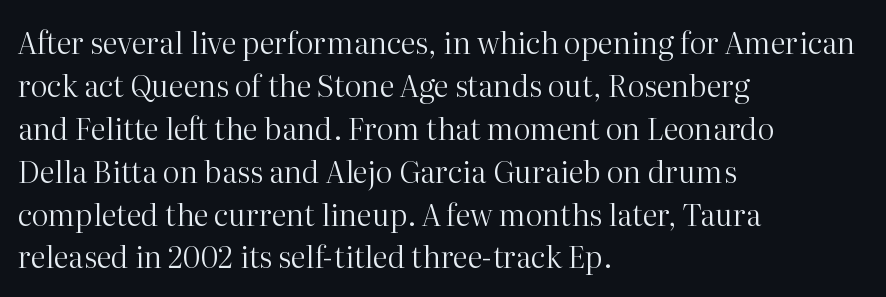
Character widths vary here, with narrow letters taking less room than wide ones. A clean baseline with only descenders dipping below it. Is there any slant? The stems are plumb. The letters sit at their default tracking, neither squeezed nor spread. Students, observe: this is what conventionally led text looks like.
